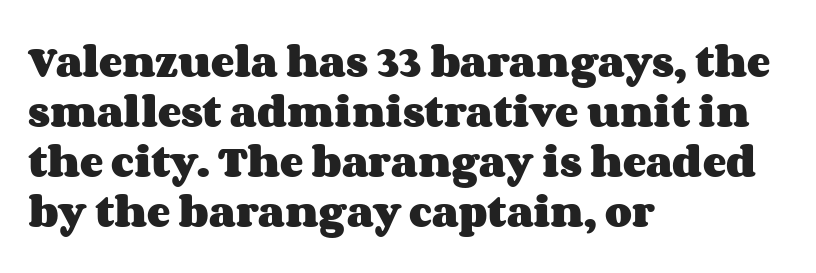
The image shows 35 px heavy, wide type, upright; set left-aligned, normal line spacing (1.43x), normal letter spacing, not underlined; medium stroke contrast and a large x-height.
